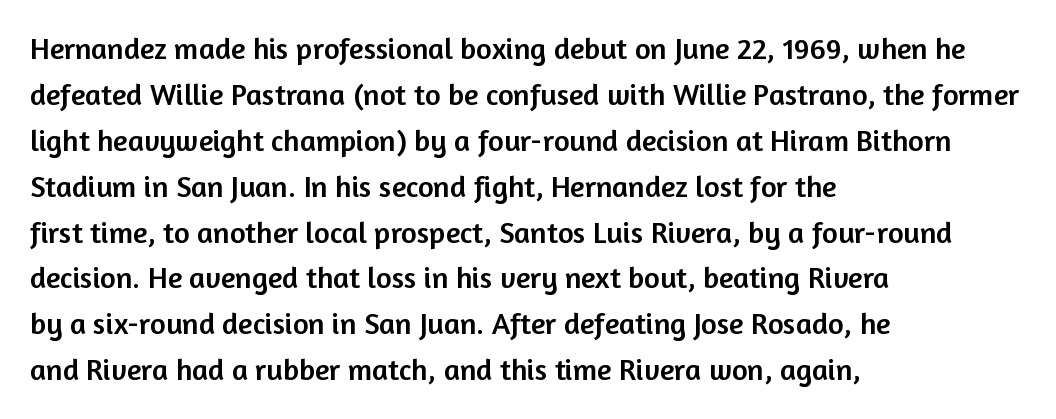
Q: Is the text italic (slanted)? A: No, it is upright.
Q: Is the typeface a serif or a sans-serif typeface? A: Sans-serif.
Q: Is the text underlined? A: No.
Q: How is the paragraph aligned? A: Left-aligned.
Q: Is the spacing between letters normal or unusually wide? A: Normal.
Q: Is the spacing between lines tight, normal or loose? A: Normal.
Q: Width (condensed, normal, or wide)? A: Normal.
Q: Stroke contrast? A: Low.
Q: x-height? A: Medium.
Q: Monospaced? A: No.
